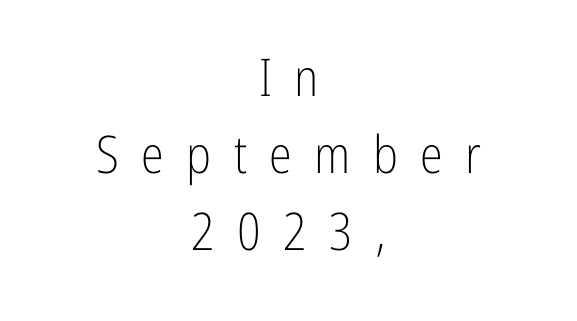
{"serif": "no", "italic": "no", "bold": "no", "weight": "light", "width": "condensed", "stroke_contrast": "low", "x_height": "medium", "monospaced": "no", "underline": "no", "align": "center", "line_spacing": "normal", "line_spacing_ratio": 1.48, "letter_spacing": "wide", "letter_spacing_em": 0.43, "glyph_px": 52}
